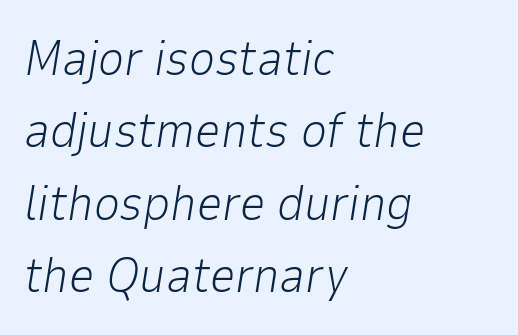
Is this a fixed-width face? No — the glyphs have proportional, varying widths. A classic flush-left, rag-right setting is used for this passage. Standard letterfit; no display-style spreading of the glyphs. No word sits above an underline.
